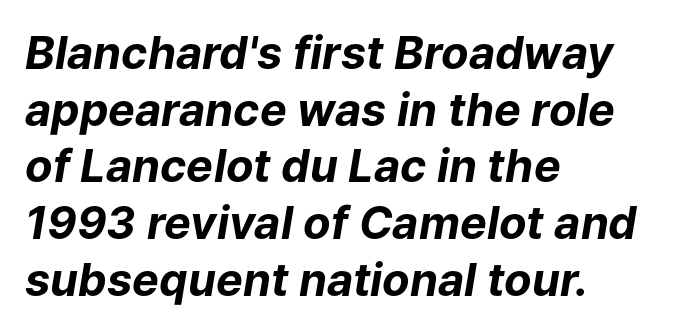
The image shows 45 px bold type, italic (leaning right); set left-aligned, normal line spacing (1.26x), normal letter spacing, not underlined; low stroke contrast and a medium x-height.
